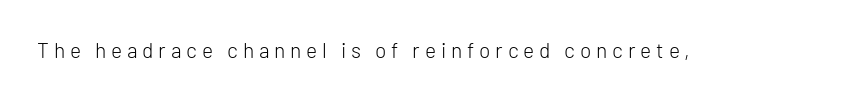
{"italic": "no", "bold": "no", "underline": "no", "letter_spacing": "wide", "letter_spacing_em": 0.23, "glyph_px": 21}
